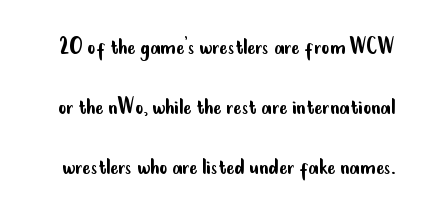
The image shows 25 px text type, upright; set loose line spacing (2.4x), normal letter spacing, not underlined.
